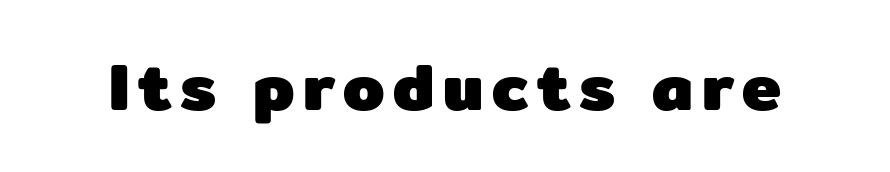
The image shows 66 px heavy sans-serif type, upright; set not underlined; low stroke contrast and a medium x-height.
